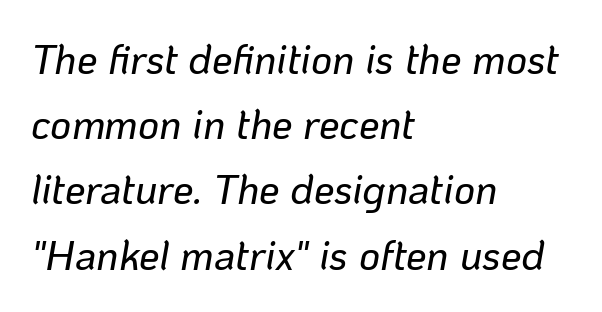
{"italic": "yes", "lean": "right", "slant_degrees": 10, "width": "normal", "stroke_contrast": "low", "x_height": "medium", "monospaced": "no", "underline": "no", "align": "left", "line_spacing": "normal", "line_spacing_ratio": 1.59, "letter_spacing": "normal", "letter_spacing_em": 0.0, "glyph_px": 41}
